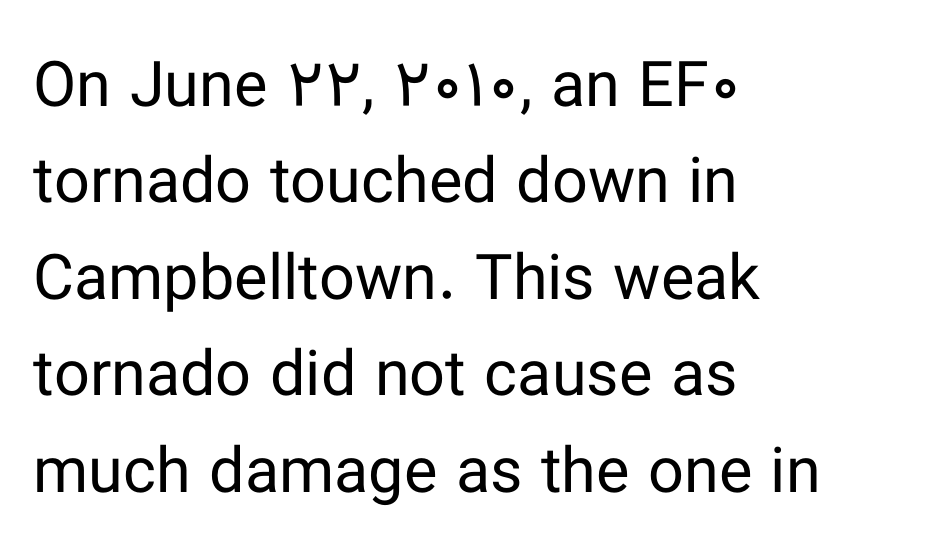
{"serif": "no", "italic": "no", "bold": "no", "weight": "regular", "width": "normal", "stroke_contrast": "low", "x_height": "medium", "monospaced": "no", "underline": "no", "align": "left", "line_spacing": "normal", "line_spacing_ratio": 1.53, "letter_spacing": "normal", "letter_spacing_em": 0.0, "glyph_px": 63}
